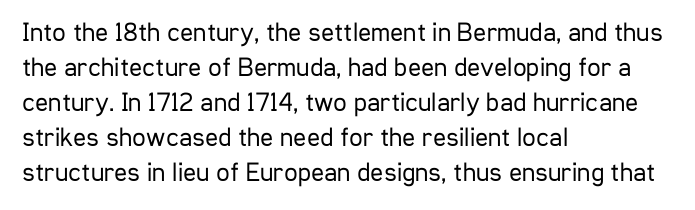
Style check: upright. Plain, unruled lines of type. The paragraph has a hard left edge and a soft right edge. This rendering leaves character spacing at its baseline value. A typesetter would call this leading conventional body-copy spacing. These glyphs show unthickened strokes, regular width or finer.
